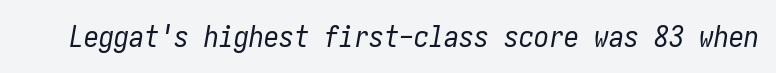
{"italic": "yes", "lean": "right", "slant_degrees": 10, "bold": "no", "weight": "regular", "width": "condensed", "stroke_contrast": "low", "x_height": "medium", "underline": "no", "letter_spacing": "normal", "letter_spacing_em": 0.0, "glyph_px": 30}
